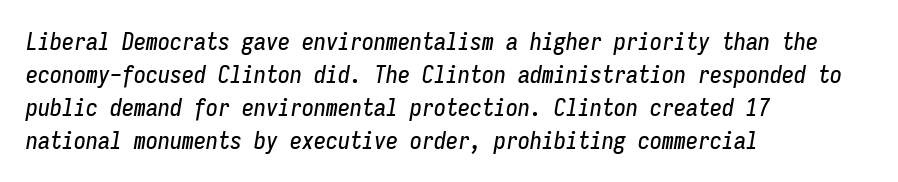
The tracking reads as untouched default to a designer's eye. Reading down the block, your eye returns to a fixed left position each line. Is there much room between lines? A standard amount, neither cramped nor airy. Letters rest on an invisible, unmarked baseline. The letters are slanted; this is an italic face.
